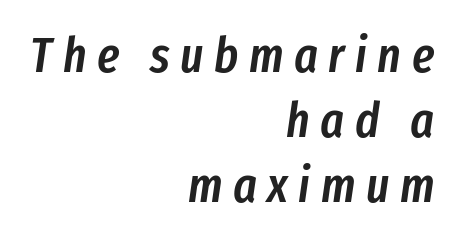
{"italic": "yes", "lean": "right", "slant_degrees": 8, "bold": "semi", "weight": "semibold", "width": "condensed", "stroke_contrast": "low", "x_height": "medium", "monospaced": "no", "underline": "no", "align": "right", "line_spacing": "normal", "line_spacing_ratio": 1.3, "letter_spacing": "wide", "letter_spacing_em": 0.21, "glyph_px": 50}
